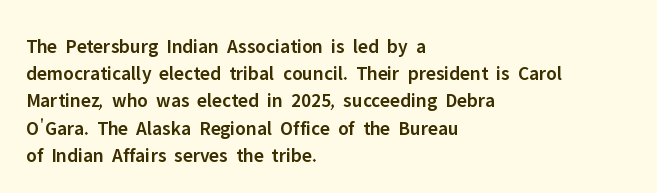
The image shows 20 px text type, upright; set left-aligned, normal line spacing (1.36x), normal letter spacing, not underlined.
